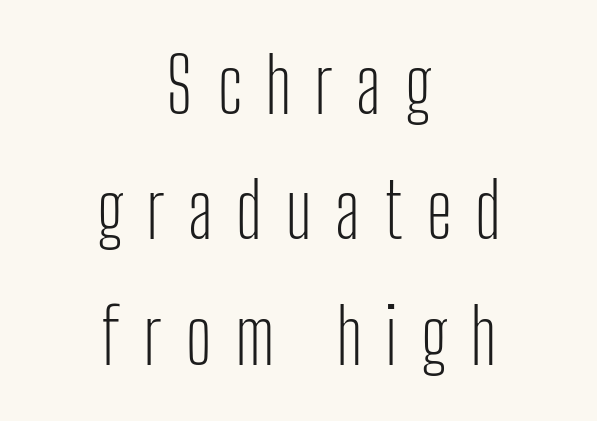
Notice how the stems are strictly vertical — no italics here. A light-to-regular cut is what we see here. Underlining? Definitely not there. These lines stack symmetrically, like a column narrowing and widening about its center. In terms of letterspacing, this is a distinctly airy, spread setting. If you measured baseline to baseline, you'd find a middling distance.
